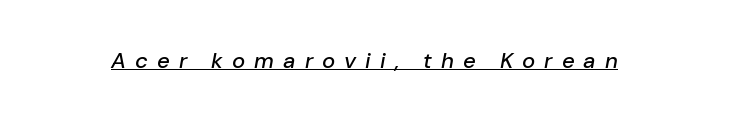
{"italic": "yes", "lean": "right", "slant_degrees": 10, "underline": "yes", "letter_spacing": "wide", "letter_spacing_em": 0.41, "glyph_px": 22}
